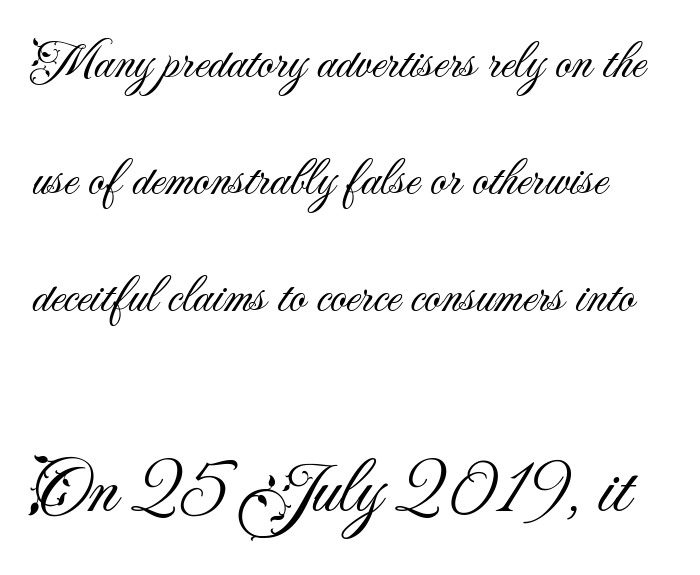
The image shows 76 px light sans-serif type; set left-aligned, loose line spacing (2.29x), normal letter spacing, not underlined; the second (bottom) block is 1.49x larger; medium stroke contrast and a small x-height.
